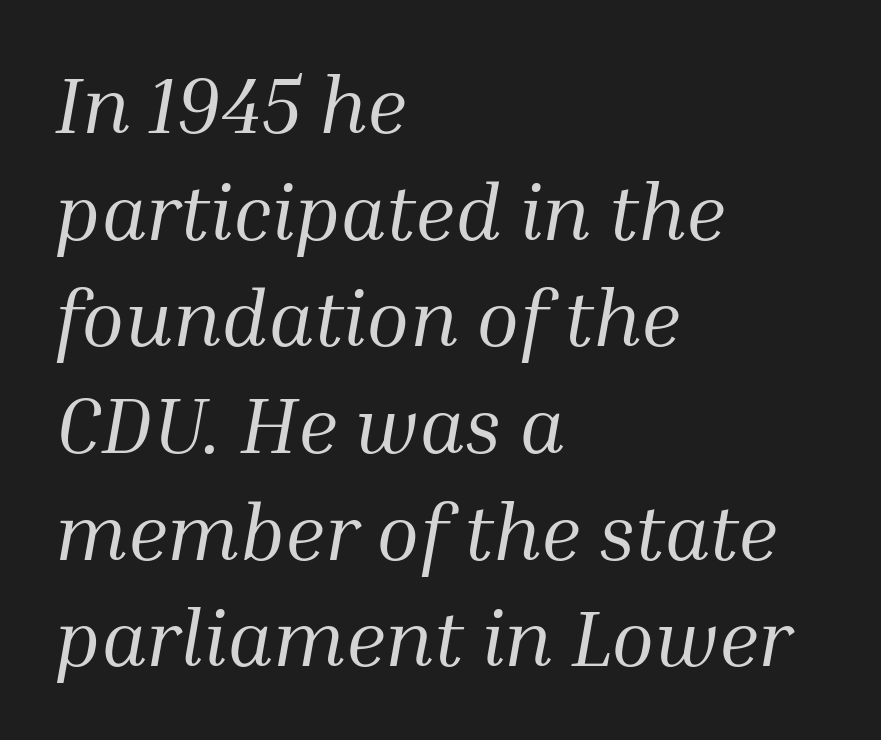
These glyphs show unthickened strokes, regular width or finer. Here the designer chose a conventional face with non-uniform glyph widths. The words here are not underlined. Little horizontal feet cap the strokes, marking this as serif type. Letter spacing: default. The glyphs look as if they've been sheared to an angle.
